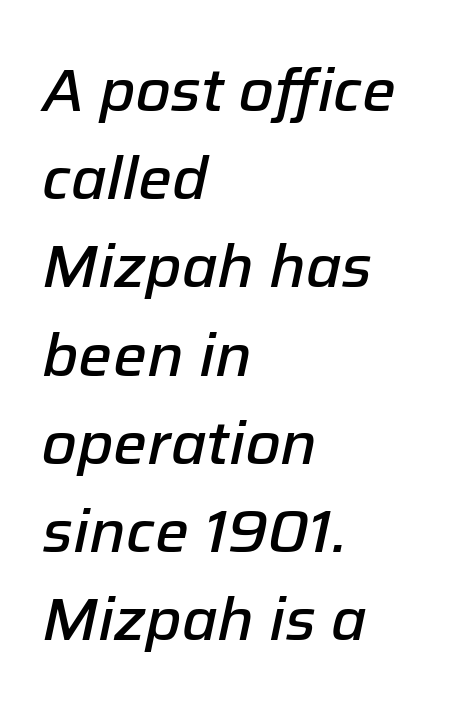
Q: Is the text bold? A: Semi-bold.
Q: Is the text italic (slanted)? A: Yes, it leans right by about 12 degrees.
Q: Is the text underlined? A: No.
Q: How is the paragraph aligned? A: Left-aligned.
Q: Is the spacing between letters normal or unusually wide? A: Normal.
Q: Is the spacing between lines tight, normal or loose? A: Normal.
Q: Width (condensed, normal, or wide)? A: Normal.
Q: Stroke contrast? A: Low.
Q: x-height? A: Medium.
Q: Monospaced? A: No.
